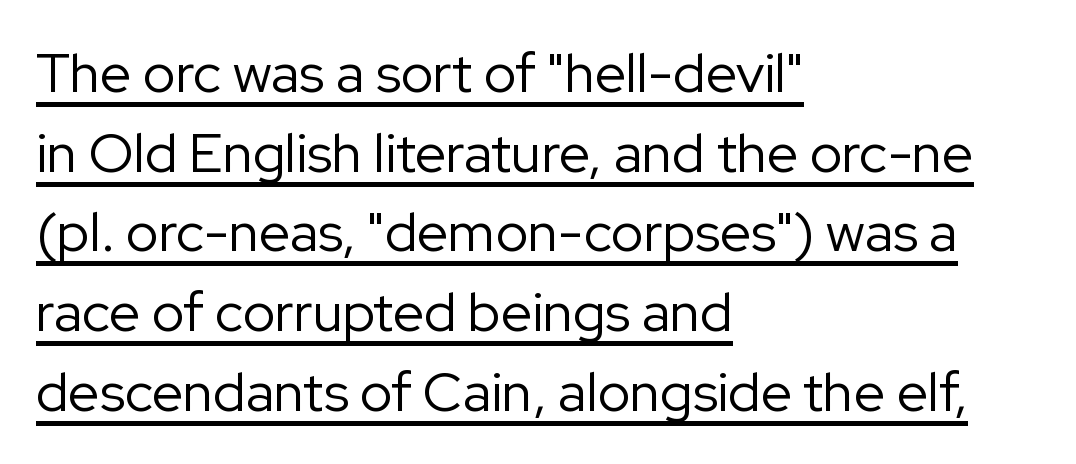
{"serif": "no", "italic": "no", "bold": "no", "weight": "regular", "width": "normal", "stroke_contrast": "low", "x_height": "medium", "monospaced": "no", "underline": "yes", "align": "left", "line_spacing": "normal", "line_spacing_ratio": 1.45, "letter_spacing": "normal", "letter_spacing_em": 0.0, "glyph_px": 55}
